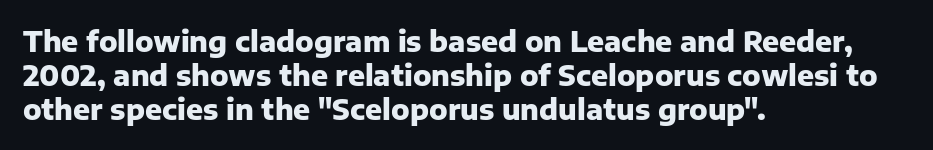
Q: Is the text bold? A: Yes.
Q: Is the text italic (slanted)? A: No, it is upright.
Q: Is the typeface a serif or a sans-serif typeface? A: Sans-serif.
Q: Is the text underlined? A: No.
Q: How is the paragraph aligned? A: Left-aligned.
Q: Is the spacing between letters normal or unusually wide? A: Normal.
Q: Width (condensed, normal, or wide)? A: Normal.
Q: Stroke contrast? A: Low.
Q: x-height? A: Medium.
Q: Monospaced? A: No.
